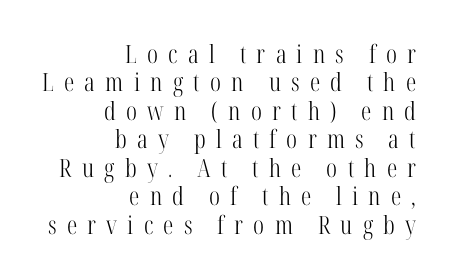
{"italic": "no", "bold": "no", "underline": "no", "align": "right", "line_spacing": "tight", "line_spacing_ratio": 1.14, "letter_spacing": "wide", "letter_spacing_em": 0.41, "glyph_px": 25}
